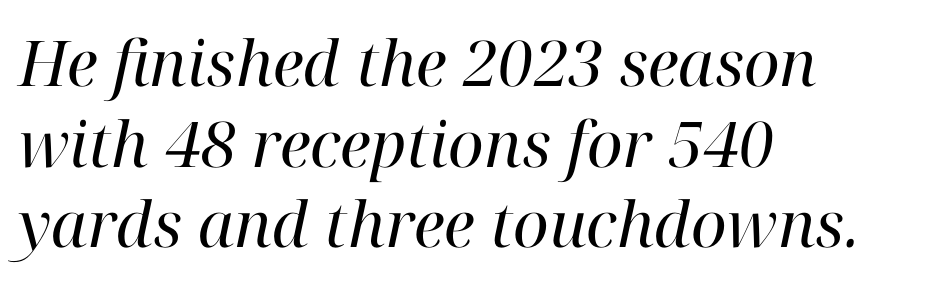
Q: Is the text bold? A: No.
Q: Is the text italic (slanted)? A: Yes, it leans right by about 12 degrees.
Q: Is the typeface a serif or a sans-serif typeface? A: Serif.
Q: Is the text underlined? A: No.
Q: How is the paragraph aligned? A: Left-aligned.
Q: Is the spacing between letters normal or unusually wide? A: Normal.
Q: Is the spacing between lines tight, normal or loose? A: Normal.
Q: Width (condensed, normal, or wide)? A: Normal.
Q: Stroke contrast? A: High.
Q: x-height? A: Medium.
Q: Monospaced? A: No.
